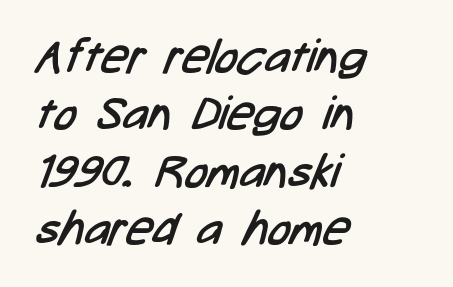
{"serif": "no", "bold": "no", "weight": "regular", "width": "condensed", "stroke_contrast": "low", "x_height": "medium", "monospaced": "no", "underline": "no", "align": "left", "line_spacing_ratio": 1.22, "letter_spacing": "normal", "letter_spacing_em": 0.0, "glyph_px": 47}
